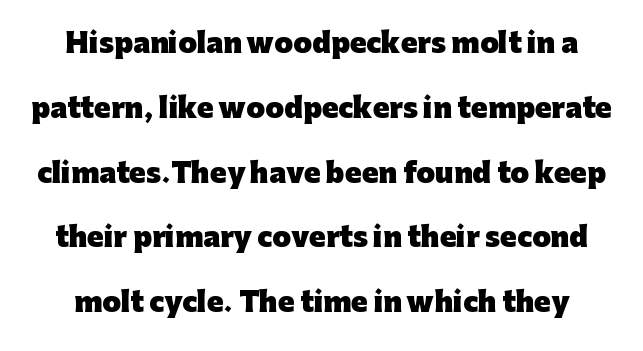
The image shows 27 px bold type, upright; set loose line spacing (2.4x), normal letter spacing, not underlined.
